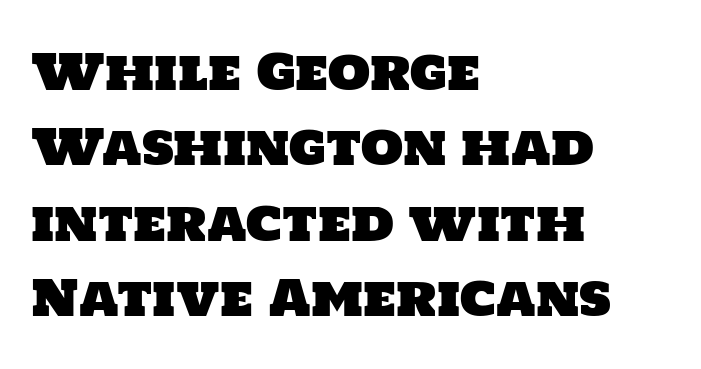
The image shows 49 px sans-serif type; set left-aligned, normal line spacing (1.54x), normal letter spacing, not underlined; low stroke contrast and a large x-height.
